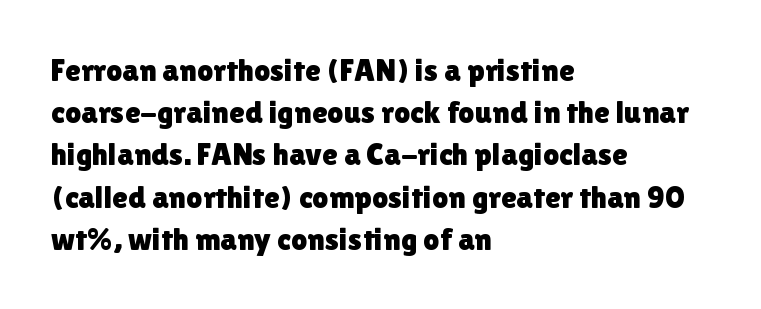
Q: Is the text italic (slanted)? A: No, it is upright.
Q: Is the typeface a serif or a sans-serif typeface? A: Sans-serif.
Q: Is the text underlined? A: No.
Q: How is the paragraph aligned? A: Left-aligned.
Q: Is the spacing between letters normal or unusually wide? A: Normal.
Q: Is the spacing between lines tight, normal or loose? A: Normal.
Q: Width (condensed, normal, or wide)? A: Normal.
Q: x-height? A: Medium.
Q: Monospaced? A: No.
